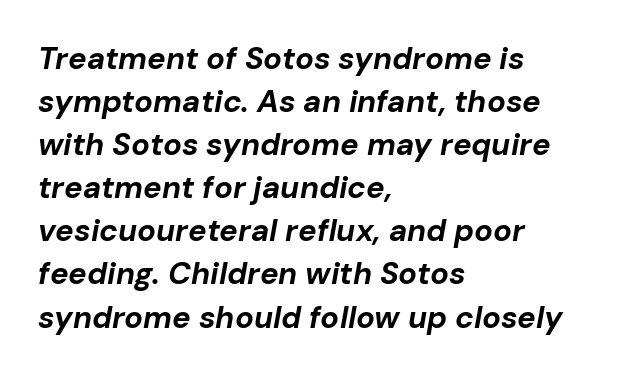
Q: Is the text bold? A: Yes.
Q: Is the text italic (slanted)? A: Yes, it leans right by about 10 degrees.
Q: Is the text underlined? A: No.
Q: How is the paragraph aligned? A: Left-aligned.
Q: Is the spacing between letters normal or unusually wide? A: Normal.
Q: Is the spacing between lines tight, normal or loose? A: Normal.
Q: Width (condensed, normal, or wide)? A: Normal.
Q: Stroke contrast? A: Low.
Q: x-height? A: Medium.
Q: Monospaced? A: No.
